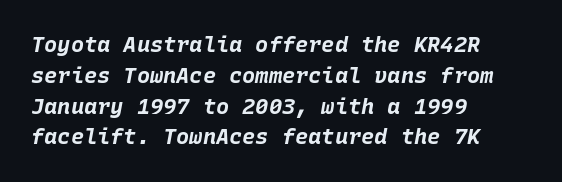
{"italic": "yes", "lean": "right", "slant_degrees": 10, "bold": "yes", "underline": "no", "align": "left", "line_spacing": "normal", "line_spacing_ratio": 1.4, "letter_spacing": "normal", "letter_spacing_em": 0.0, "glyph_px": 22}
